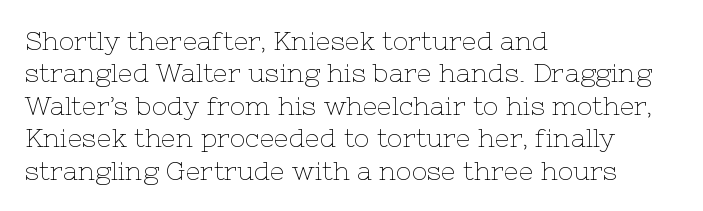
The image shows 26 px text type, upright; set left-aligned, normal line spacing (1.25x), normal letter spacing, not underlined.
